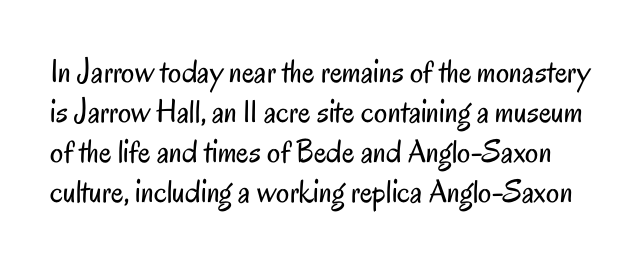
The image shows 33 px regular-weight, condensed sans-serif type, upright; set line spacing 1.21x, normal letter spacing, not underlined; low stroke contrast and a small x-height.
